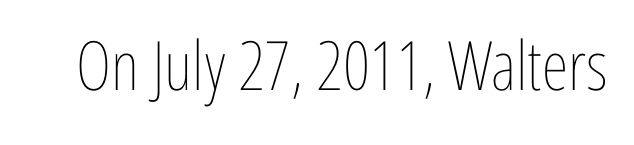
Each letter keeps its own natural width here, so spacing adapts to shape. The lettering holds an erect, upright posture throughout. Letter spacing: default. No extra ink here — the face is not bold. Descenders are the only things crossing below the line.
